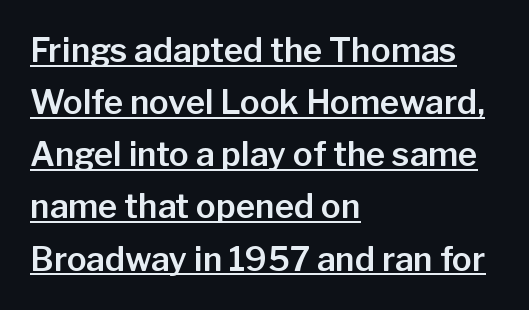
The image shows 33 px sans-serif type, upright; set left-aligned, normal line spacing (1.58x), normal letter spacing, underlined; low stroke contrast and a medium x-height.
